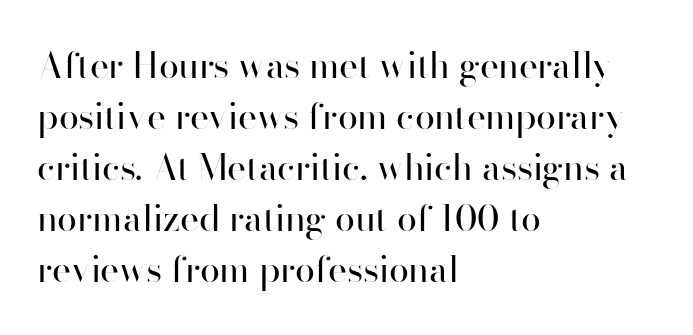
The image shows 36 px regular-weight sans-serif type, upright; set left-aligned, normal line spacing (1.42x), normal letter spacing, not underlined; high stroke contrast and a small x-height.
